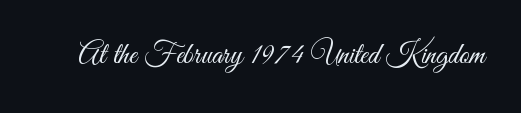
The image shows 30 px light, condensed sans-serif type; set normal letter spacing, not underlined; medium stroke contrast and a small x-height.
